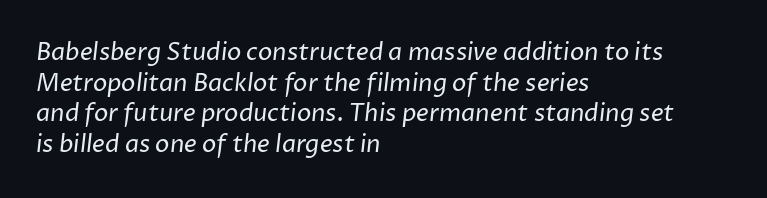
{"bold": "no", "underline": "no", "align": "left", "line_spacing": "normal", "line_spacing_ratio": 1.28, "letter_spacing": "normal", "letter_spacing_em": 0.0, "glyph_px": 24}
